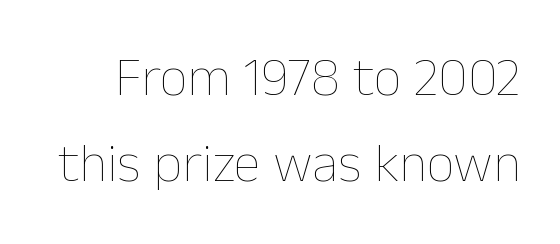
When letters stand straight like this, we call the style roman or upright. This sample has the flowing, uneven cadence of proportional lettering. Inter-character spacing is left at the font's built-in metrics. Anything drawn beneath the words? Only blank space. Stems here are at most as thick as an everyday book face.
